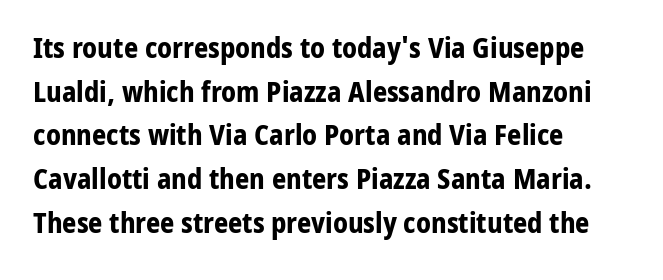
The image shows 28 px bold sans-serif type, upright; set left-aligned, normal line spacing (1.56x), normal letter spacing, not underlined; low stroke contrast and a medium x-height.
